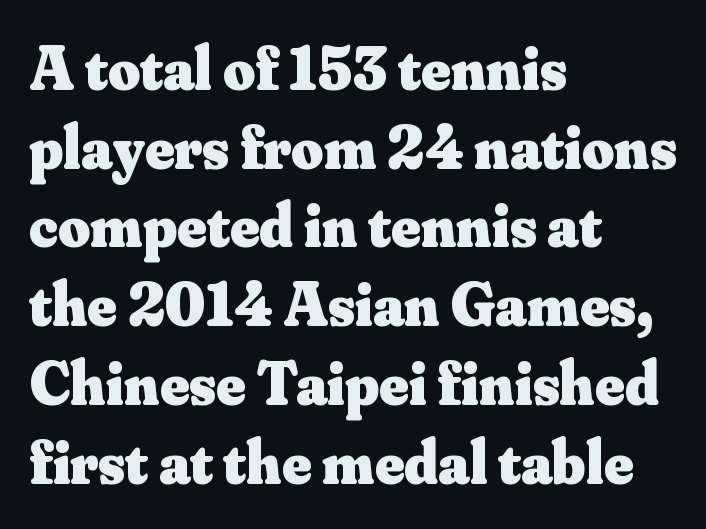
Q: Is the text bold? A: Yes.
Q: Is the text italic (slanted)? A: No, it is upright.
Q: Is the typeface a serif or a sans-serif typeface? A: Serif.
Q: Is the text underlined? A: No.
Q: How is the paragraph aligned? A: Left-aligned.
Q: Is the spacing between letters normal or unusually wide? A: Normal.
Q: Is the spacing between lines tight, normal or loose? A: Normal.
Q: Width (condensed, normal, or wide)? A: Normal.
Q: Stroke contrast? A: Medium.
Q: x-height? A: Small.
Q: Monospaced? A: No.
